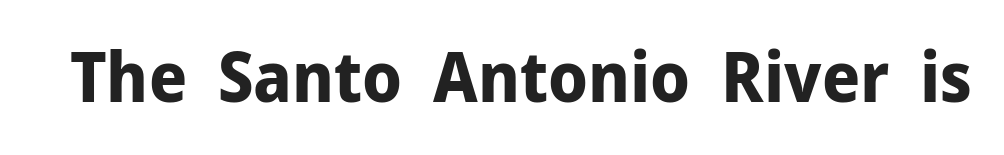
Q: Is the text bold? A: Yes.
Q: Is the text italic (slanted)? A: No, it is upright.
Q: Is the typeface a serif or a sans-serif typeface? A: Sans-serif.
Q: Is the text underlined? A: No.
Q: Is the spacing between letters normal or unusually wide? A: Normal.
Q: Width (condensed, normal, or wide)? A: Normal.
Q: Stroke contrast? A: Low.
Q: x-height? A: Medium.
Q: Monospaced? A: No.
